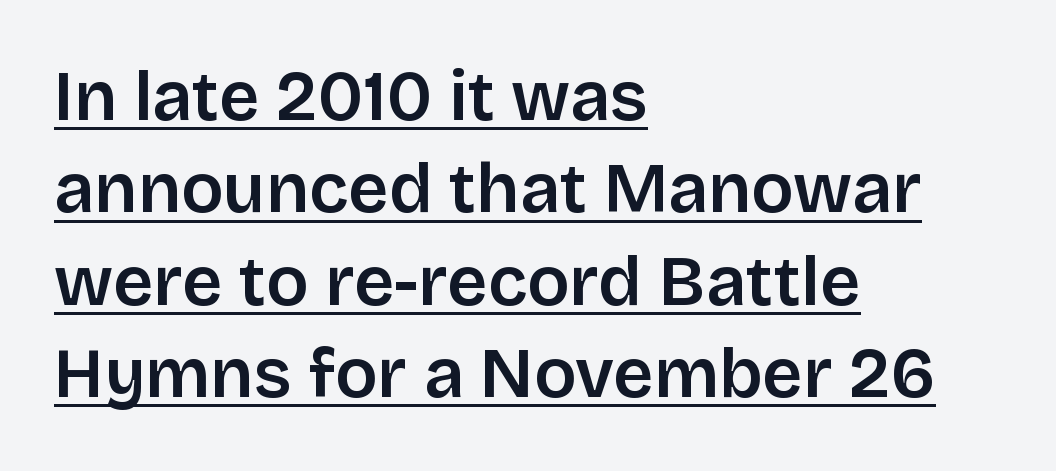
Q: Is the text bold? A: Semi-bold.
Q: Is the text italic (slanted)? A: No, it is upright.
Q: Is the typeface a serif or a sans-serif typeface? A: Sans-serif.
Q: Is the text underlined? A: Yes.
Q: How is the paragraph aligned? A: Left-aligned.
Q: Is the spacing between letters normal or unusually wide? A: Normal.
Q: Is the spacing between lines tight, normal or loose? A: Normal.
Q: Width (condensed, normal, or wide)? A: Normal.
Q: Stroke contrast? A: Low.
Q: x-height? A: Large.
Q: Monospaced? A: No.
